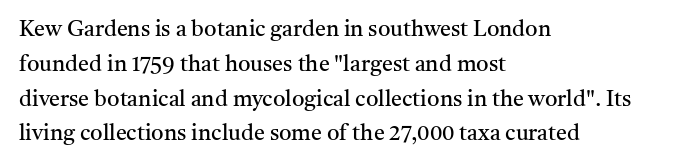
{"italic": "no", "bold": "no", "underline": "no", "align": "left", "line_spacing": "normal", "line_spacing_ratio": 1.58, "letter_spacing": "normal", "letter_spacing_em": 0.0, "glyph_px": 22}
